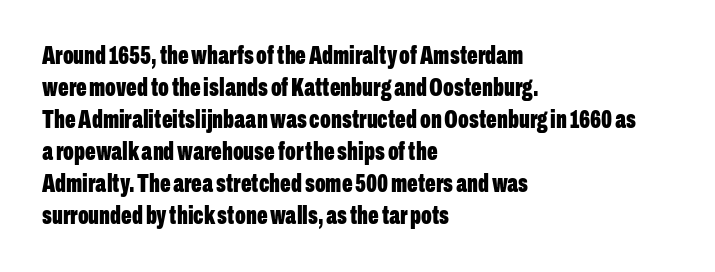
The image shows 25 px bold type, upright; set left-aligned, normal line spacing (1.28x), normal letter spacing, not underlined.
